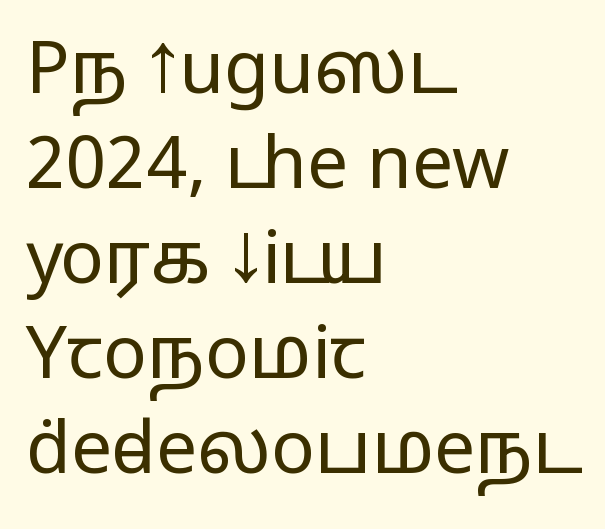
Q: Is the text bold? A: No.
Q: Is the text italic (slanted)? A: No, it is upright.
Q: Is the typeface a serif or a sans-serif typeface? A: Sans-serif.
Q: Is the text underlined? A: No.
Q: How is the paragraph aligned? A: Left-aligned.
Q: Is the spacing between letters normal or unusually wide? A: Normal.
Q: Is the spacing between lines tight, normal or loose? A: Normal.
Q: Width (condensed, normal, or wide)? A: Wide.
Q: Stroke contrast? A: Low.
Q: x-height? A: Medium.
Q: Monospaced? A: No.
